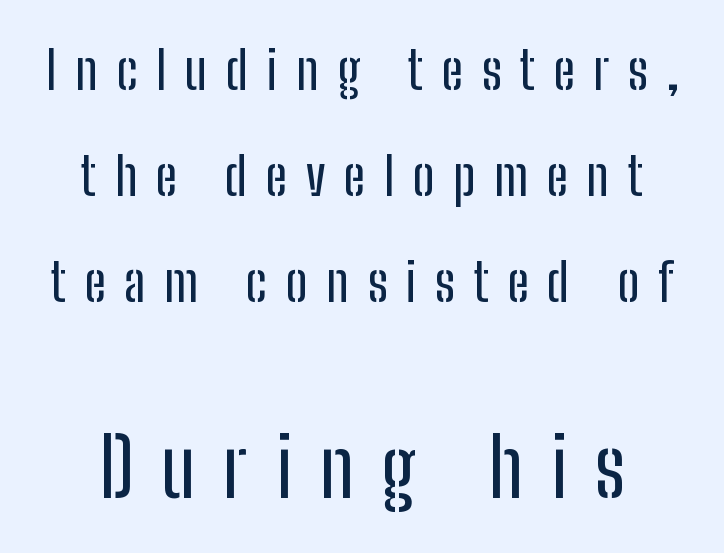
{"serif": "no", "italic": "no", "width": "condensed", "stroke_contrast": "low", "x_height": "medium", "monospaced": "no", "underline": "no", "line_spacing": "loose", "line_spacing_ratio": 2.0, "letter_spacing": "wide", "letter_spacing_em": 0.35, "larger_block": "second", "size_ratio": 1.51, "glyph_px": 80}
